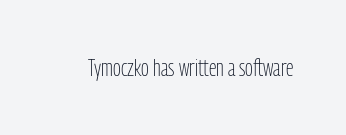
{"italic": "no", "bold": "no", "underline": "no", "letter_spacing": "normal", "letter_spacing_em": 0.0, "glyph_px": 23}
